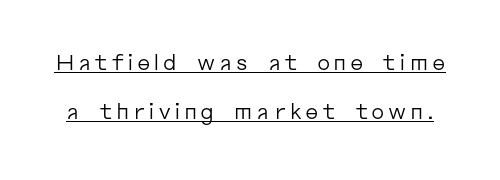
{"italic": "no", "bold": "no", "underline": "yes", "line_spacing": "loose", "line_spacing_ratio": 2.34, "glyph_px": 21}
